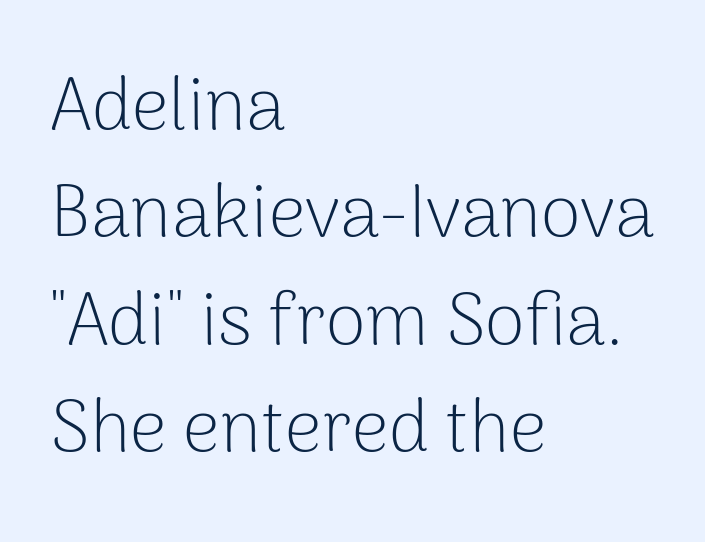
{"serif": "no", "italic": "no", "bold": "no", "weight": "light", "width": "normal", "stroke_contrast": "low", "x_height": "medium", "monospaced": "no", "underline": "no", "align": "left", "line_spacing": "normal", "line_spacing_ratio": 1.47, "letter_spacing": "normal", "letter_spacing_em": 0.0, "glyph_px": 73}
